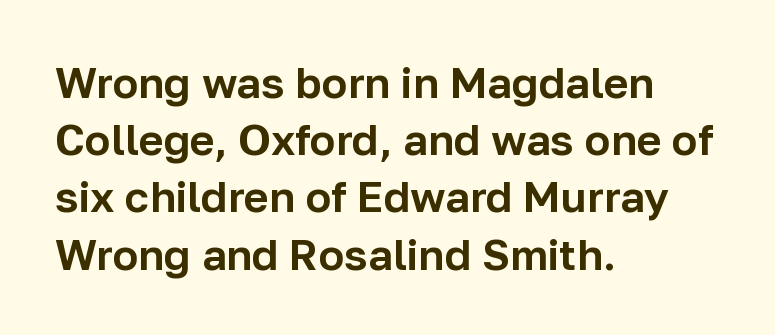
The image shows 43 px sans-serif type, upright; set left-aligned, normal line spacing (1.33x), normal letter spacing, not underlined; low stroke contrast and a medium x-height.
